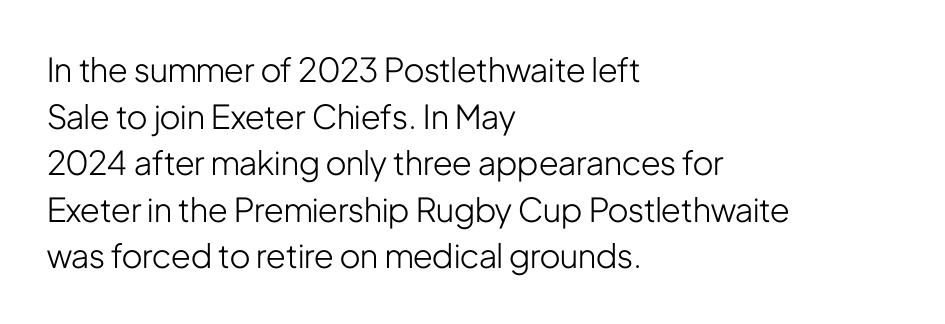
The image shows 33 px light, condensed sans-serif type, upright; set left-aligned, normal line spacing (1.41x), normal letter spacing, not underlined; low stroke contrast and a medium x-height.
